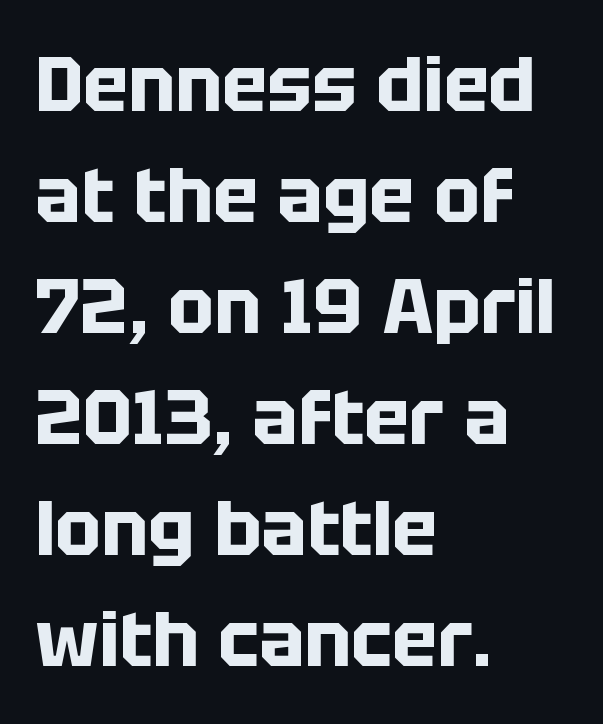
The image shows 76 px bold sans-serif type, upright; set left-aligned, normal line spacing (1.46x), normal letter spacing, not underlined; low stroke contrast and a large x-height.
